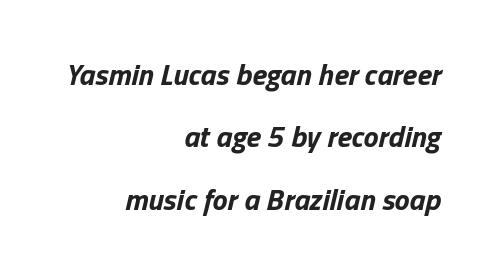
Q: Is the text bold? A: Yes.
Q: Is the text italic (slanted)? A: Yes, it leans right by about 13 degrees.
Q: Is the text underlined? A: No.
Q: How is the paragraph aligned? A: Right-aligned.
Q: Is the spacing between letters normal or unusually wide? A: Normal.
Q: Is the spacing between lines tight, normal or loose? A: Loose.
Q: Width (condensed, normal, or wide)? A: Normal.
Q: Stroke contrast? A: Low.
Q: x-height? A: Medium.
Q: Monospaced? A: No.
